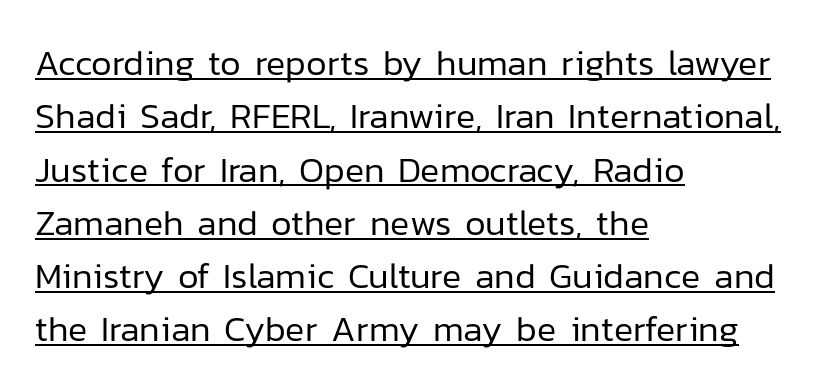
Q: Is the text bold? A: No.
Q: Is the text italic (slanted)? A: No, it is upright.
Q: Is the typeface a serif or a sans-serif typeface? A: Sans-serif.
Q: Is the text underlined? A: Yes.
Q: How is the paragraph aligned? A: Left-aligned.
Q: Is the spacing between letters normal or unusually wide? A: Normal.
Q: Is the spacing between lines tight, normal or loose? A: Normal.
Q: Width (condensed, normal, or wide)? A: Normal.
Q: Stroke contrast? A: Low.
Q: x-height? A: Medium.
Q: Monospaced? A: No.
